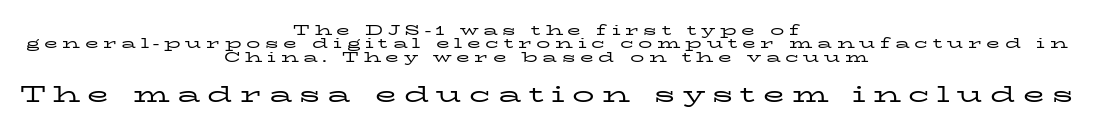
Q: Is the text bold? A: No.
Q: Is the text italic (slanted)? A: No, it is upright.
Q: Is the text underlined? A: No.
Q: How is the paragraph aligned? A: Centered.
Q: Is the spacing between letters normal or unusually wide? A: Unusually wide.
Q: Is the spacing between lines tight, normal or loose? A: Tight.
Q: Which block of text is set in a larger size, the first (top) or the second (bottom)? A: The second (bottom) one.
